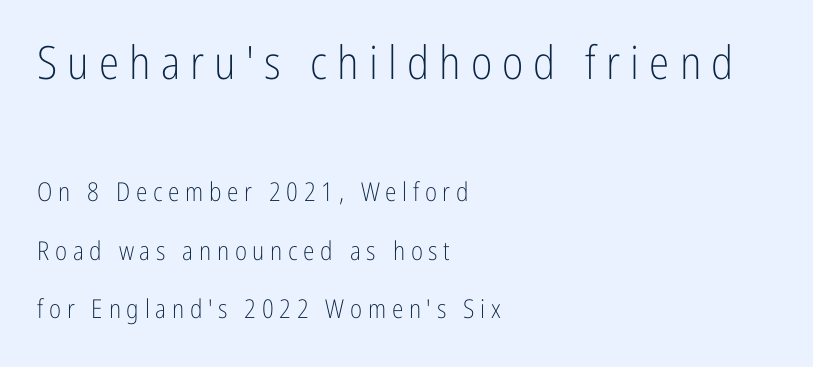
{"serif": "no", "italic": "no", "bold": "no", "weight": "light", "width": "condensed", "stroke_contrast": "low", "x_height": "medium", "monospaced": "no", "underline": "no", "align": "left", "line_spacing": "loose", "line_spacing_ratio": 2.25, "letter_spacing": "wide", "letter_spacing_em": 0.22, "larger_block": "first", "size_ratio": 1.77, "glyph_px": 46}
